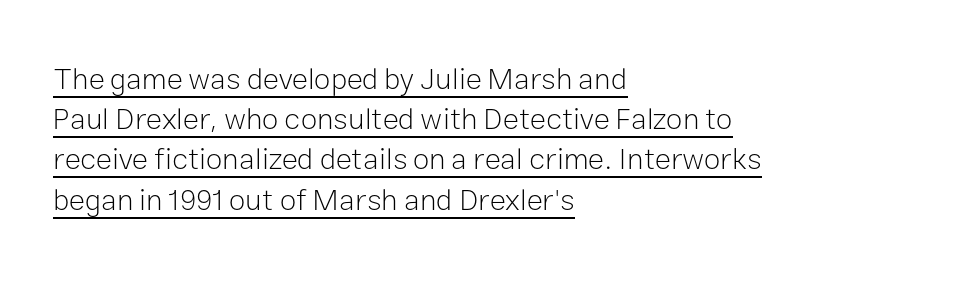
{"serif": "no", "italic": "no", "bold": "no", "weight": "light", "width": "normal", "stroke_contrast": "low", "x_height": "medium", "monospaced": "no", "underline": "yes", "align": "left", "line_spacing": "normal", "line_spacing_ratio": 1.34, "letter_spacing": "normal", "letter_spacing_em": 0.0, "glyph_px": 30}
